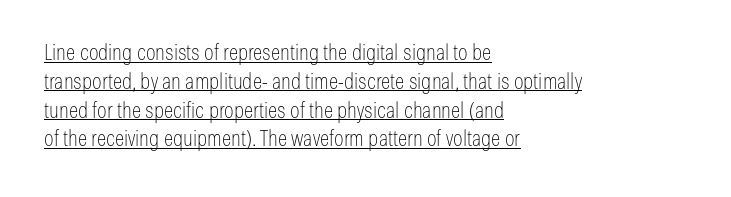
Q: Is the text bold? A: No.
Q: Is the text italic (slanted)? A: No, it is upright.
Q: Is the text underlined? A: Yes.
Q: How is the paragraph aligned? A: Left-aligned.
Q: Is the spacing between letters normal or unusually wide? A: Normal.
Q: Is the spacing between lines tight, normal or loose? A: Normal.
